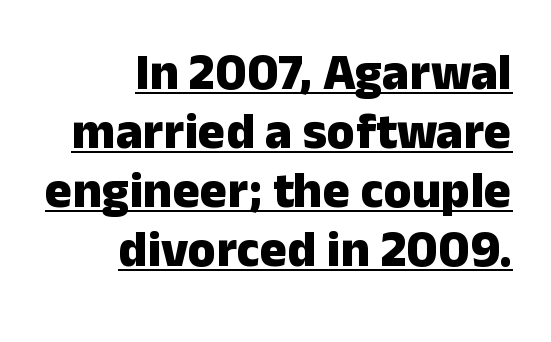
Does the copy run flush right? Yes — the right margin is perfectly even. The rendering uses natural spacing where letterforms have individual widths. Somebody hit Ctrl+U on this one — the words are underlined. No feet cap the strokes, marking this as sans-serif type. The face used here has the dense, thick strokes of a bold. Notice how the stems are strictly vertical — no italics here.
